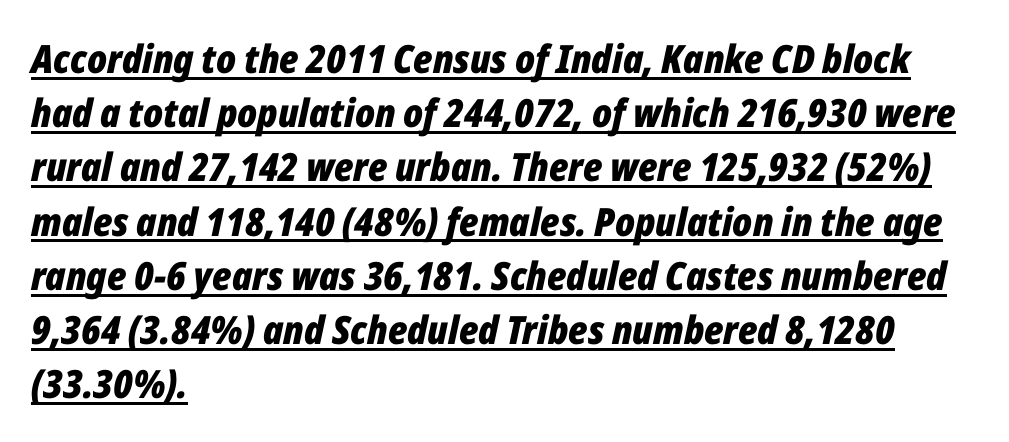
Q: Is the text bold? A: Yes.
Q: Is the text italic (slanted)? A: Yes, it leans right by about 12 degrees.
Q: Is the text underlined? A: Yes.
Q: How is the paragraph aligned? A: Left-aligned.
Q: Is the spacing between letters normal or unusually wide? A: Normal.
Q: Is the spacing between lines tight, normal or loose? A: Normal.
Q: Width (condensed, normal, or wide)? A: Condensed.
Q: Stroke contrast? A: Low.
Q: x-height? A: Medium.
Q: Monospaced? A: No.
